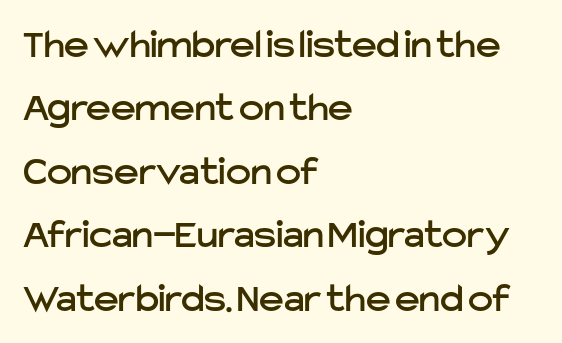
Q: Is the text italic (slanted)? A: No, it is upright.
Q: Is the typeface a serif or a sans-serif typeface? A: Sans-serif.
Q: Is the text underlined? A: No.
Q: How is the paragraph aligned? A: Left-aligned.
Q: Is the spacing between letters normal or unusually wide? A: Normal.
Q: Is the spacing between lines tight, normal or loose? A: Normal.
Q: Width (condensed, normal, or wide)? A: Normal.
Q: Stroke contrast? A: Low.
Q: x-height? A: Medium.
Q: Monospaced? A: No.
